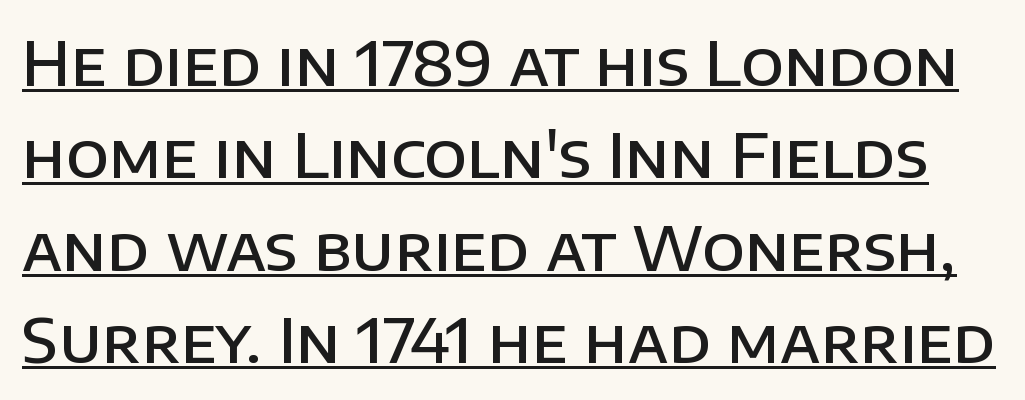
Q: Is the text bold? A: Semi-bold.
Q: Is the text italic (slanted)? A: No, it is upright.
Q: Is the typeface a serif or a sans-serif typeface? A: Sans-serif.
Q: Is the text underlined? A: Yes.
Q: Is the spacing between letters normal or unusually wide? A: Normal.
Q: Is the spacing between lines tight, normal or loose? A: Normal.
Q: Width (condensed, normal, or wide)? A: Normal.
Q: Stroke contrast? A: Low.
Q: x-height? A: Large.
Q: Monospaced? A: No.
